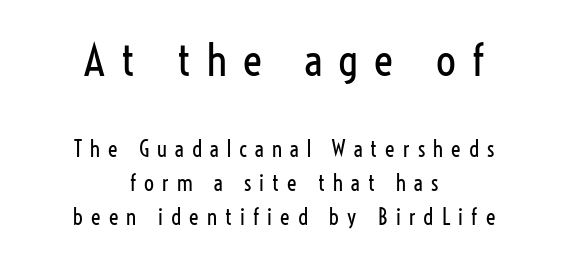
The image shows 44 px regular-weight, condensed sans-serif type, upright; set centered, normal line spacing (1.54x), unusually wide letter spacing (+0.37 em), not underlined; the first (top) block is 2.0x larger; low stroke contrast and a medium x-height.
